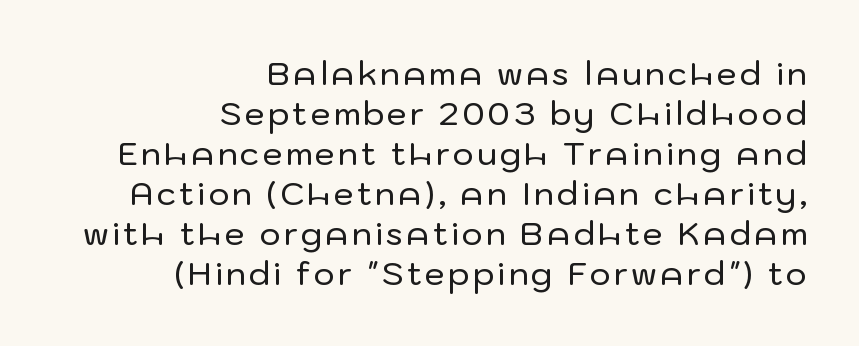
Q: Is the text italic (slanted)? A: No, it is upright.
Q: Is the typeface a serif or a sans-serif typeface? A: Sans-serif.
Q: Is the text underlined? A: No.
Q: How is the paragraph aligned? A: Right-aligned.
Q: Is the spacing between lines tight, normal or loose? A: Normal.
Q: Width (condensed, normal, or wide)? A: Normal.
Q: Stroke contrast? A: Low.
Q: x-height? A: Medium.
Q: Monospaced? A: No.
